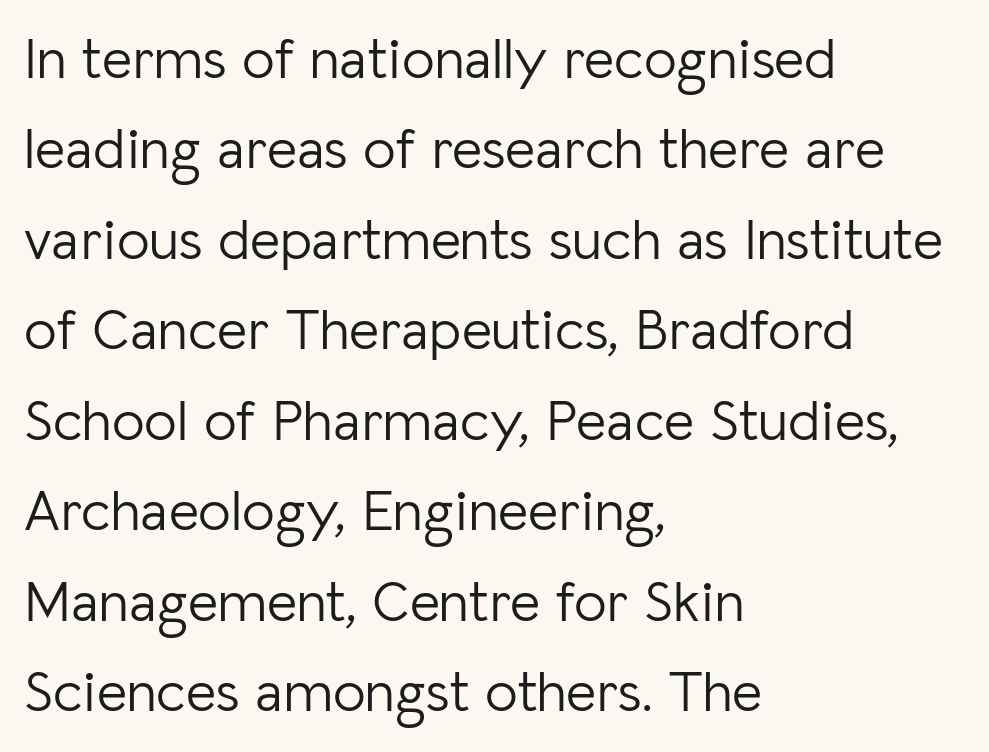
The image shows 58 px light sans-serif type, upright; set left-aligned, normal line spacing (1.56x), normal letter spacing, not underlined; low stroke contrast and a medium x-height.
